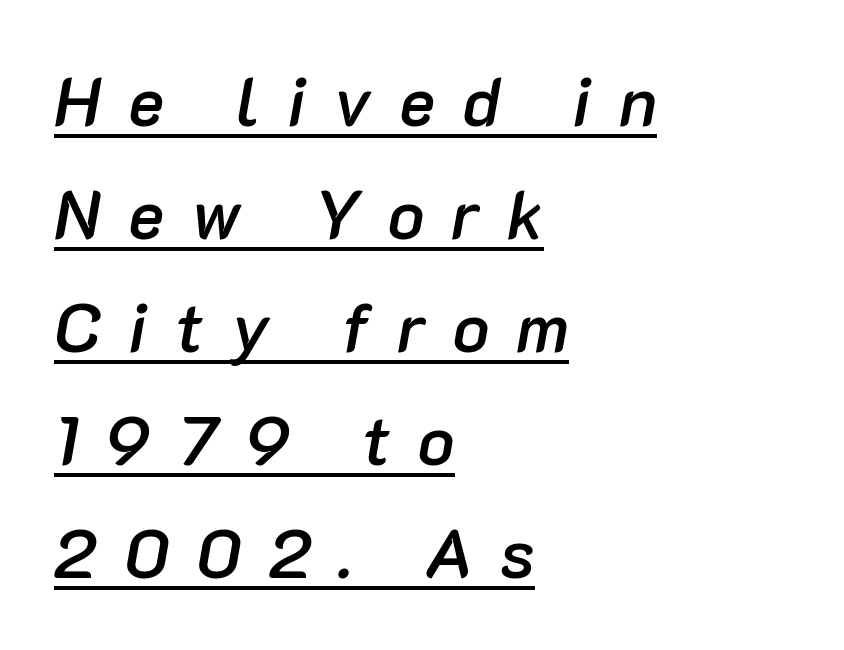
{"italic": "yes", "lean": "right", "slant_degrees": 10, "bold": "semi", "weight": "semibold", "width": "normal", "stroke_contrast": "low", "x_height": "medium", "monospaced": "no", "underline": "yes", "align": "left", "line_spacing": "normal", "line_spacing_ratio": 1.66, "letter_spacing": "wide", "letter_spacing_em": 0.4, "glyph_px": 68}
